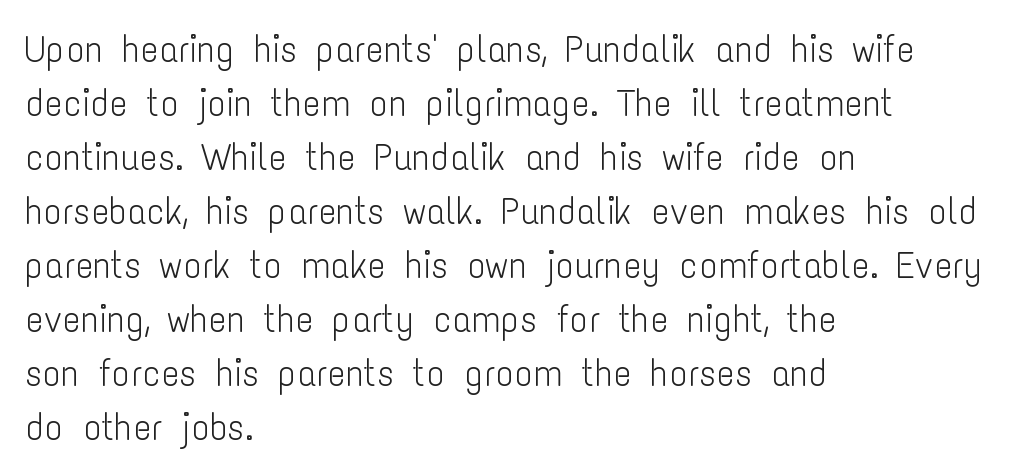
Varying glyph widths throughout — classic text-font behaviour. Leftover space on each line is placed entirely after the last word. The weight tops out at a normal text grade. Glance below the letters and you will spot only blank space. Nope, not italic — everything's standing straight.
